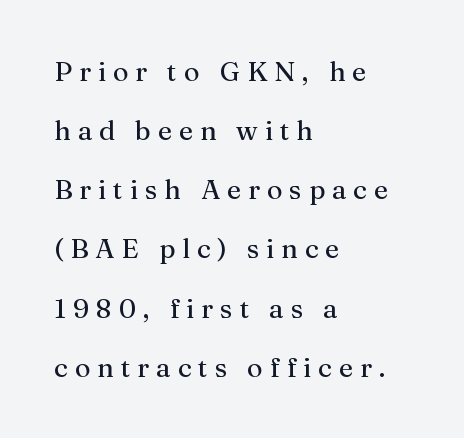
The image shows 27 px text type, upright; set left-aligned, loose line spacing (2.19x), unusually wide letter spacing (+0.26 em), not underlined.
